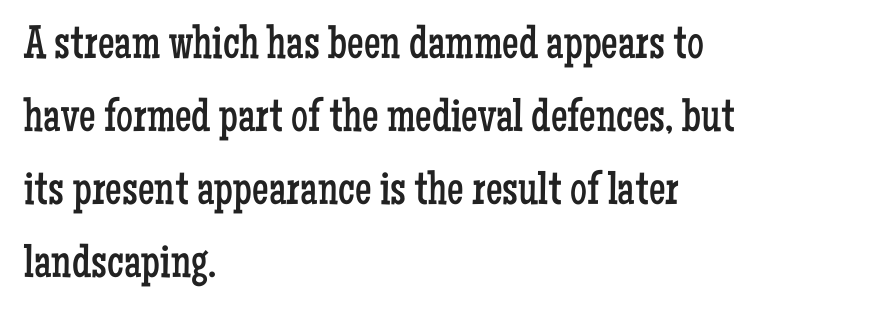
{"serif": "yes", "italic": "no", "bold": "no", "weight": "regular", "width": "condensed", "stroke_contrast": "low", "x_height": "medium", "monospaced": "no", "underline": "no", "align": "left", "line_spacing": "normal", "line_spacing_ratio": 1.55, "letter_spacing": "normal", "letter_spacing_em": 0.0, "glyph_px": 47}
